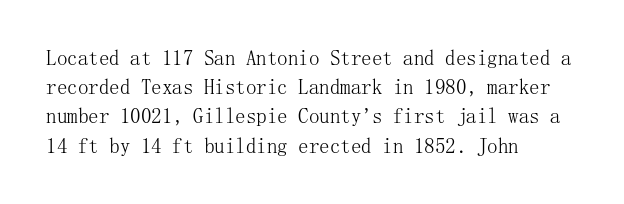
{"italic": "no", "bold": "no", "underline": "no", "align": "left", "line_spacing": "normal", "line_spacing_ratio": 1.39, "letter_spacing": "normal", "letter_spacing_em": 0.0, "glyph_px": 21}
